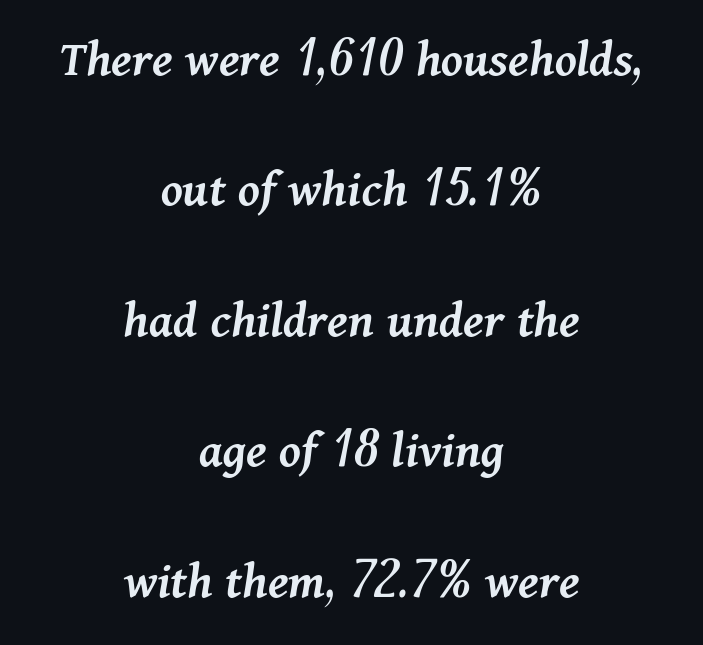
The image shows 53 px semibold type, italic (leaning right); set centered, loose line spacing (2.46x), normal letter spacing, not underlined; medium stroke contrast and a medium x-height.
